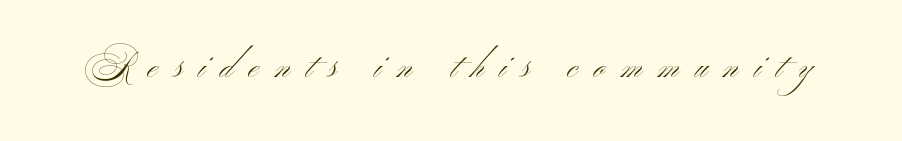
{"serif": "no", "bold": "no", "weight": "light", "width": "wide", "stroke_contrast": "medium", "x_height": "small", "monospaced": "no", "underline": "no", "letter_spacing": "wide", "letter_spacing_em": 0.44, "glyph_px": 36}
